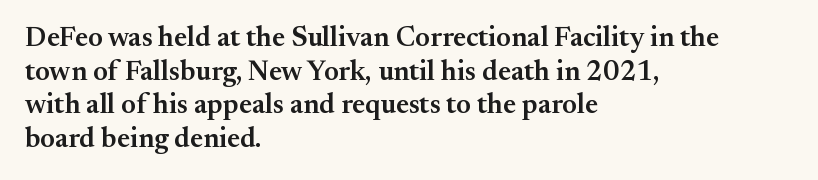
The image shows 28 px semibold serif type, upright; set left-aligned, line spacing 1.2x, normal letter spacing, not underlined; medium stroke contrast and a small x-height.
